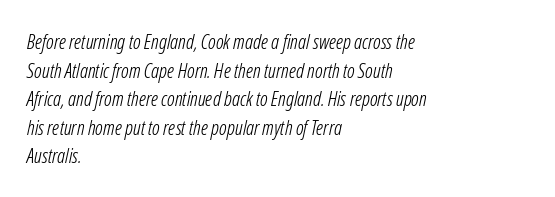
Each new line begins a customary step beneath the previous one. No chunkiness to these letters — they're not bold. Unmarked baselines from the first word to the last. Is the letter spacing exaggerated? No — it looks like the ordinary default.
